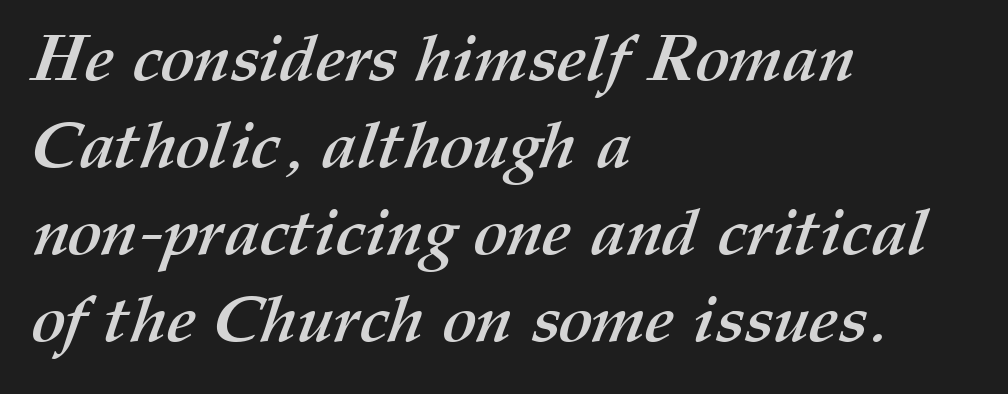
{"bold": "yes", "weight": "semibold", "width": "normal", "stroke_contrast": "medium", "x_height": "medium", "monospaced": "no", "underline": "no", "align": "left", "line_spacing": "normal", "line_spacing_ratio": 1.34, "letter_spacing": "normal", "letter_spacing_em": 0.0, "glyph_px": 65}
